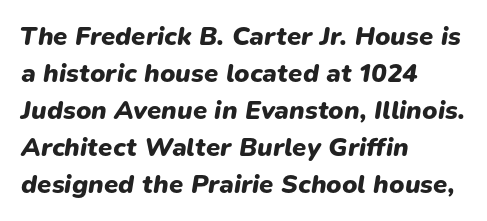
The image shows 26 px bold type, italic (leaning right); set left-aligned, normal line spacing (1.42x), normal letter spacing, not underlined.
